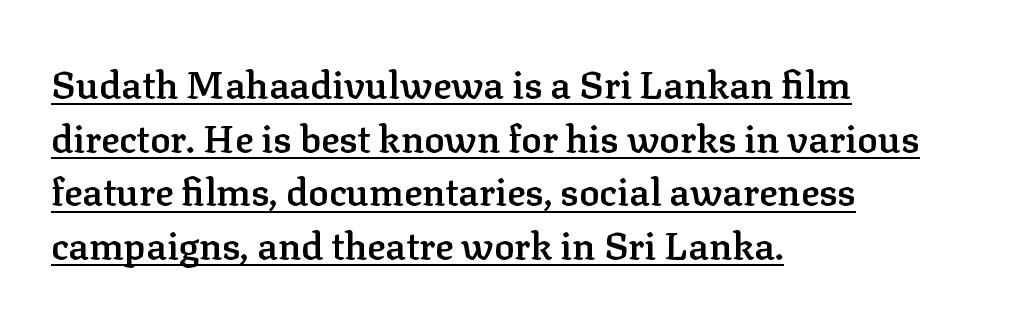
{"serif": "yes", "italic": "no", "bold": "semi", "weight": "semibold", "width": "normal", "stroke_contrast": "low", "x_height": "medium", "monospaced": "no", "underline": "yes", "align": "left", "line_spacing": "normal", "line_spacing_ratio": 1.41, "letter_spacing": "normal", "letter_spacing_em": 0.0, "glyph_px": 38}
